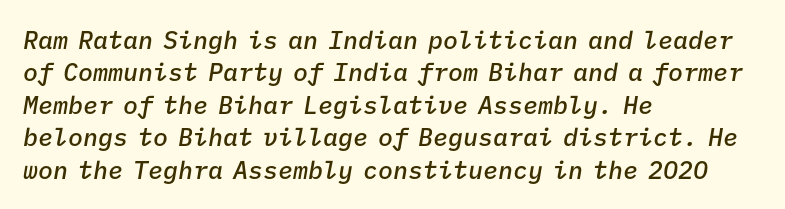
The image shows 25 px text type, italic (leaning right); set left-aligned, normal line spacing (1.3x), normal letter spacing, not underlined.
